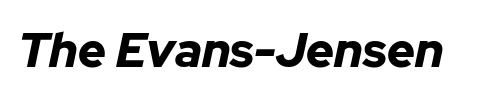
Each letter keeps its own natural width here, so spacing adapts to shape. In terms of weight, the rendering is a true, heavy bold. Inter-character spacing is left at the font's built-in metrics. Underline: absent.
